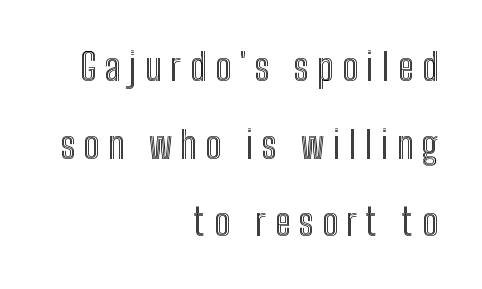
Q: Is the text italic (slanted)? A: No, it is upright.
Q: Is the text underlined? A: No.
Q: How is the paragraph aligned? A: Right-aligned.
Q: Is the spacing between letters normal or unusually wide? A: Unusually wide.
Q: Is the spacing between lines tight, normal or loose? A: Loose.
Q: Width (condensed, normal, or wide)? A: Condensed.
Q: x-height? A: Medium.
Q: Monospaced? A: No.
